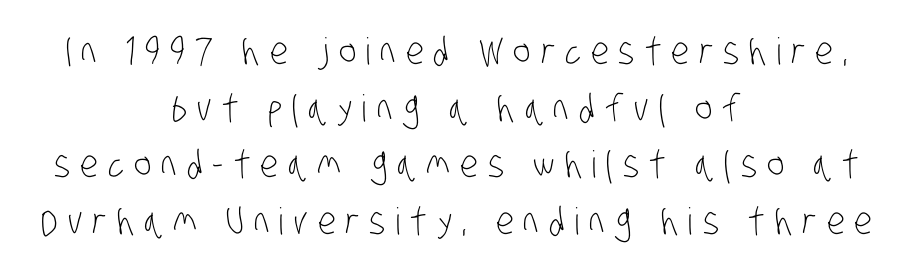
The image shows 37 px light, condensed sans-serif type; set centered, normal line spacing (1.53x), unusually wide letter spacing (+0.27 em), not underlined; low stroke contrast and a large x-height.
